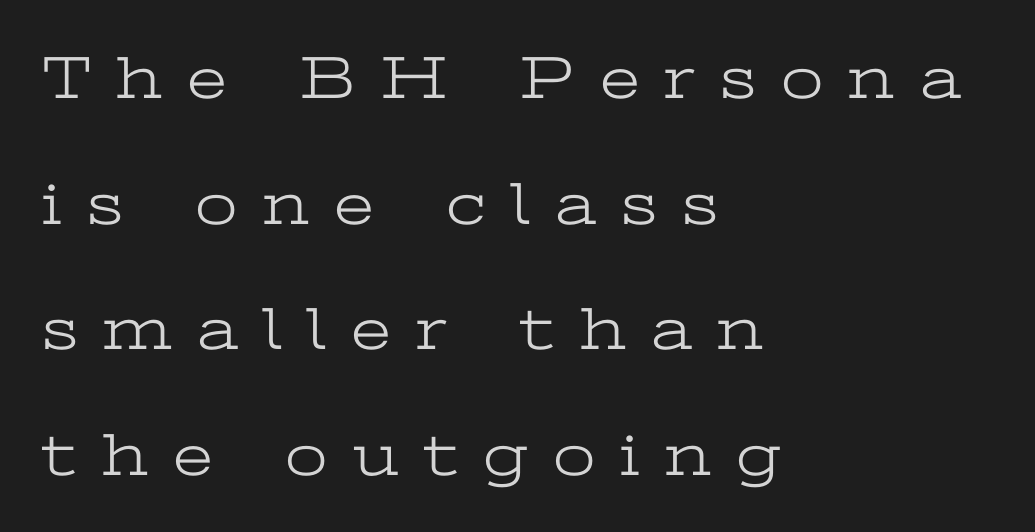
{"serif": "yes", "italic": "no", "bold": "no", "weight": "light", "width": "wide", "stroke_contrast": "low", "x_height": "medium", "monospaced": "no", "underline": "no", "align": "left", "line_spacing": "loose", "line_spacing_ratio": 2.06, "letter_spacing": "wide", "letter_spacing_em": 0.41, "glyph_px": 61}
